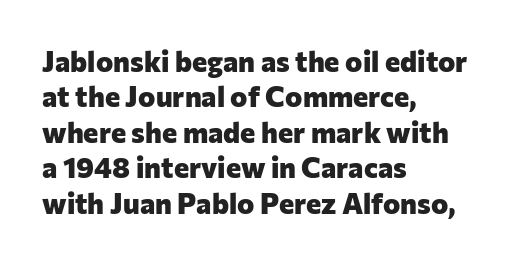
Q: Is the text bold? A: Yes.
Q: Is the text italic (slanted)? A: No, it is upright.
Q: Is the typeface a serif or a sans-serif typeface? A: Sans-serif.
Q: Is the text underlined? A: No.
Q: How is the paragraph aligned? A: Left-aligned.
Q: Is the spacing between letters normal or unusually wide? A: Normal.
Q: Width (condensed, normal, or wide)? A: Normal.
Q: Stroke contrast? A: Low.
Q: x-height? A: Medium.
Q: Monospaced? A: No.
